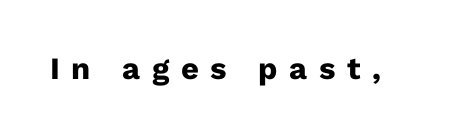
Unlike a traditional serif, this face leaves its strokes unadorned. Posture: vertical. Descender tails drop into unmarked territory. Summary of weight: heavy, a full bold. Looks like regular typesetting: each glyph gets only the width it needs.
